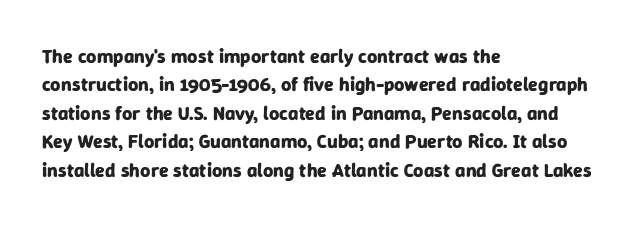
Has an underline been added? It has not. Here the glyphs are tracked normally, forming tight word shapes. Compared with typical paragraphs, the rows here are spaced about the same. The characters look thick and weighty, a clear bold.
